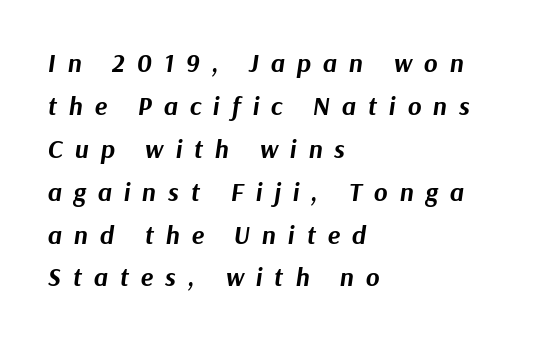
Q: Is the text bold? A: Yes.
Q: Is the text italic (slanted)? A: Yes, it leans right by about 9 degrees.
Q: Is the text underlined? A: No.
Q: How is the paragraph aligned? A: Left-aligned.
Q: Is the spacing between letters normal or unusually wide? A: Unusually wide.
Q: Is the spacing between lines tight, normal or loose? A: Normal.
